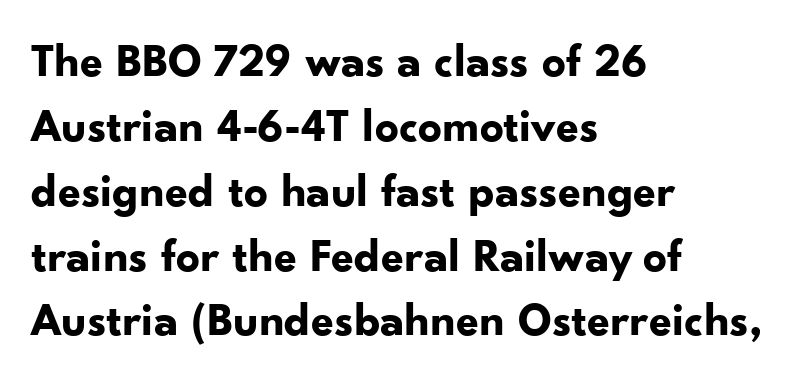
These lines sit exactly where default settings would place them. The text block is weighted toward the left margin, trailing off unevenly rightward. Each letter keeps its own natural width here, so spacing adapts to shape. What stands out about the letter spacing? Nothing — it is the standard amount. Type style note: lacks serifs. The string is rendered with underlining switched off.
